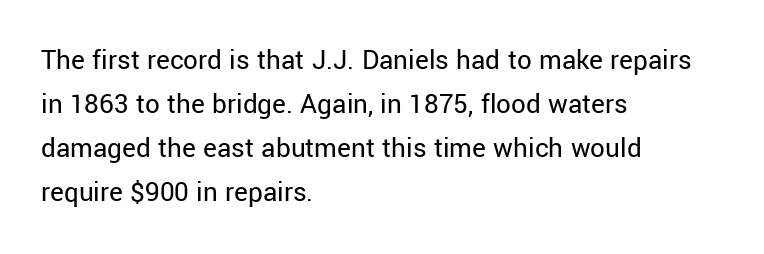
The image shows 29 px regular-weight sans-serif type, upright; set left-aligned, normal line spacing (1.52x), normal letter spacing, not underlined; low stroke contrast and a medium x-height.
